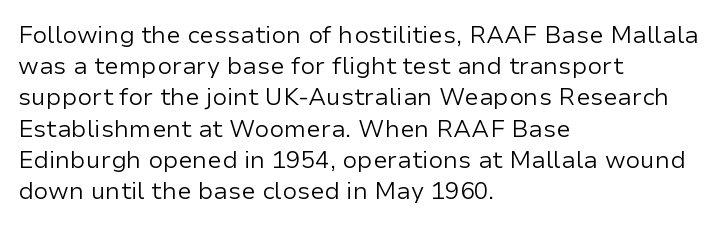
The image shows 24 px text type, upright; set left-aligned, normal line spacing (1.3x), normal letter spacing, not underlined.
